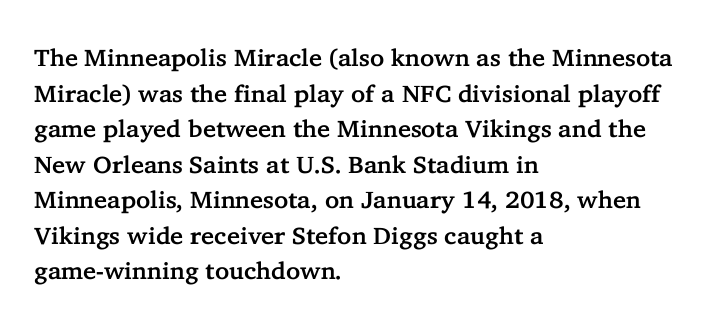
{"italic": "no", "underline": "no", "align": "left", "line_spacing": "normal", "line_spacing_ratio": 1.48, "letter_spacing": "normal", "letter_spacing_em": 0.0, "glyph_px": 24}
